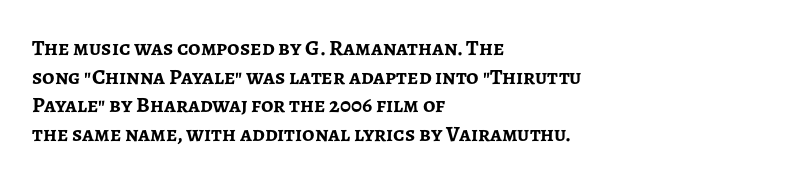
{"italic": "no", "bold": "yes", "underline": "no", "align": "left", "line_spacing": "normal", "line_spacing_ratio": 1.3, "letter_spacing": "normal", "letter_spacing_em": 0.0, "glyph_px": 22}
